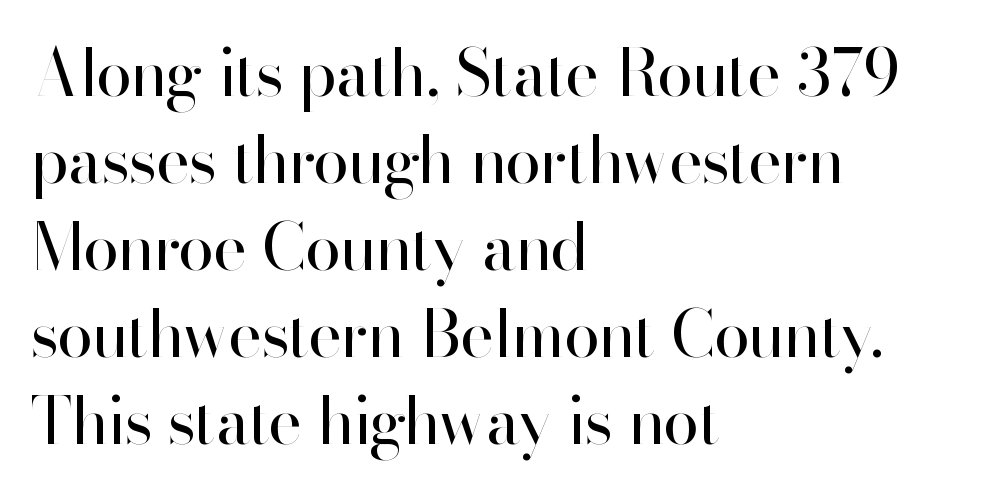
The image shows 65 px regular-weight sans-serif type, upright; set left-aligned, normal line spacing (1.34x), normal letter spacing, not underlined; high stroke contrast and a small x-height.
